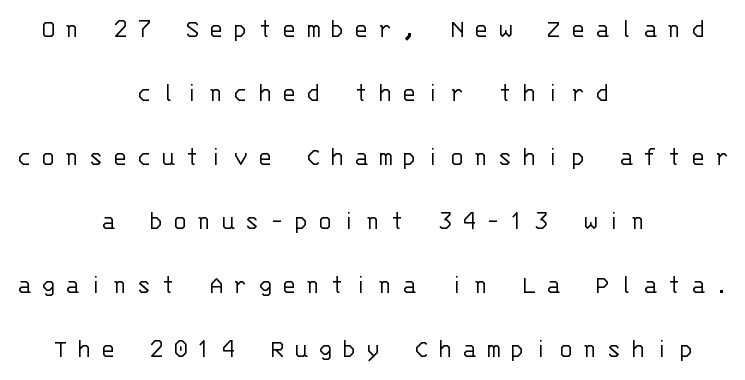
Q: Is the text bold? A: No.
Q: Is the text italic (slanted)? A: No, it is upright.
Q: Is the text underlined? A: No.
Q: How is the paragraph aligned? A: Centered.
Q: Is the spacing between letters normal or unusually wide? A: Unusually wide.
Q: Is the spacing between lines tight, normal or loose? A: Loose.
